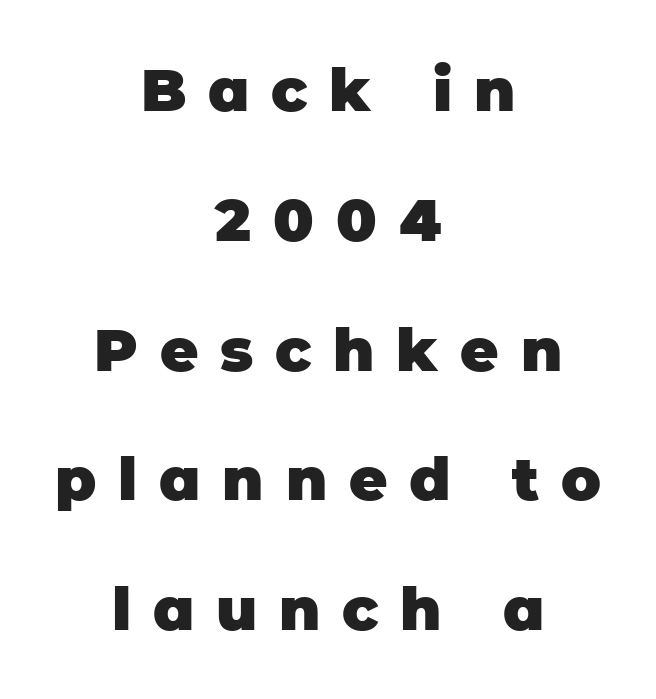
Think of a printed novel: that variable character pitch is what you see here. The designer dialed line spacing up above the default. Strong, thick strokes mark this as bold type. These lines are composed in type without serifs. Which margin do the lines hug? Neither — every line sits in the middle. Italic? Not at all — the glyphs are vertical.
